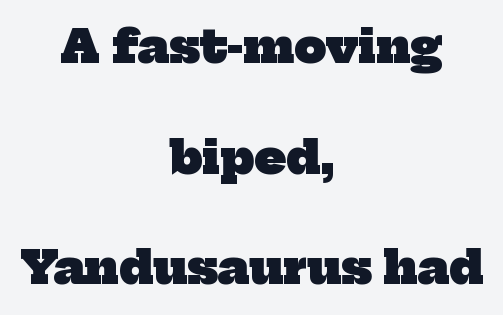
Leading is clearly above the norm, producing a sparse column. No word sits above an underline. The glyphs in this specimen are seriffed. There is no visible air inserted between adjacent glyphs. This sample is center-justified, so both line endings float freely.
